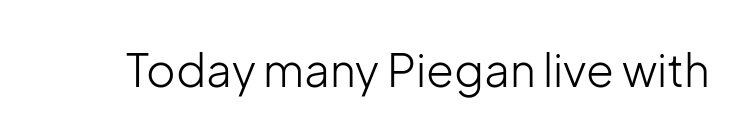
The image shows 45 px light sans-serif type, upright; set normal letter spacing, not underlined; low stroke contrast and a medium x-height.
